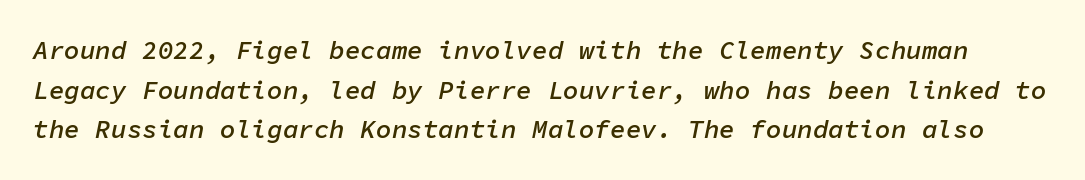
The image shows 26 px text type, italic (leaning right); set normal line spacing (1.52x), normal letter spacing, not underlined.
